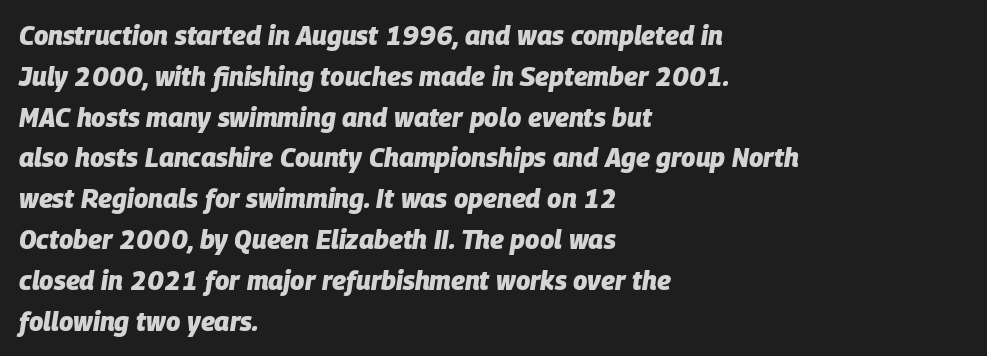
The image shows 26 px bold type, italic (leaning right); set left-aligned, normal line spacing (1.57x), normal letter spacing, not underlined.
